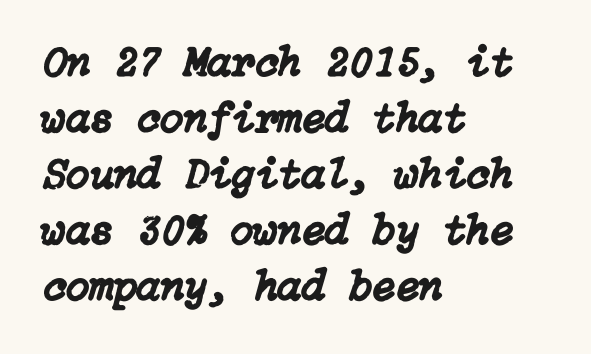
Q: Is the text italic (slanted)? A: Yes, it leans right by about 15 degrees.
Q: Is the text underlined? A: No.
Q: How is the paragraph aligned? A: Left-aligned.
Q: Is the spacing between letters normal or unusually wide? A: Normal.
Q: Is the spacing between lines tight, normal or loose? A: Normal.
Q: Width (condensed, normal, or wide)? A: Normal.
Q: Stroke contrast? A: Low.
Q: x-height? A: Medium.
